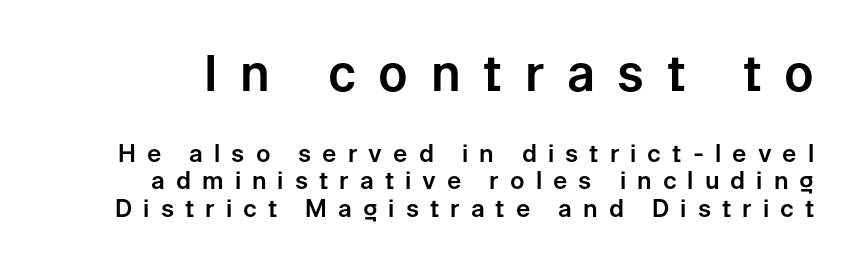
Q: Is the text italic (slanted)? A: No, it is upright.
Q: Is the typeface a serif or a sans-serif typeface? A: Sans-serif.
Q: Is the text underlined? A: No.
Q: Is the spacing between letters normal or unusually wide? A: Unusually wide.
Q: Is the spacing between lines tight, normal or loose? A: Tight.
Q: Which block of text is set in a larger size, the first (top) or the second (bottom)? A: The first (top) one.
Q: Width (condensed, normal, or wide)? A: Normal.
Q: Stroke contrast? A: Low.
Q: x-height? A: Medium.
Q: Monospaced? A: No.
